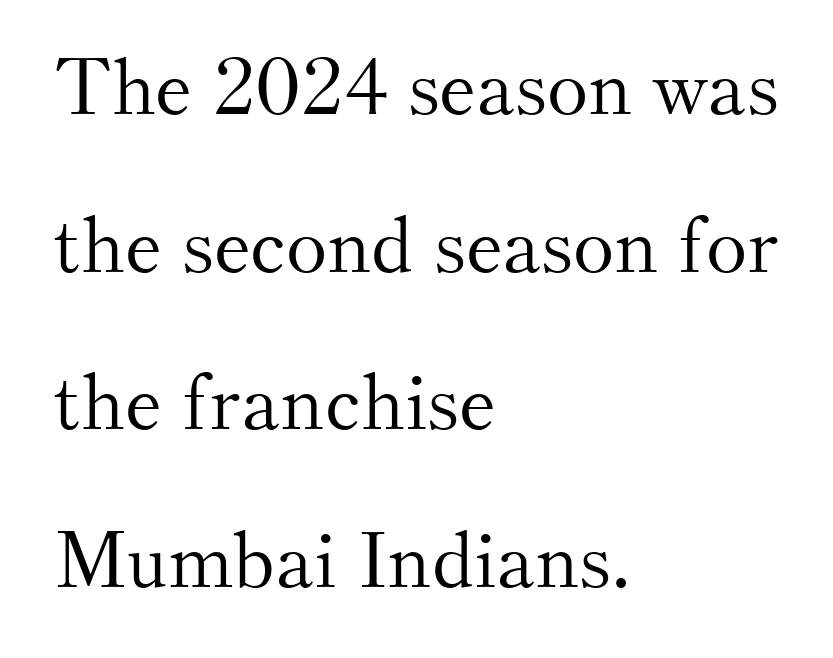
This rendering uses left alignment, leaving the right contour irregular. Nope, not italic — everything's standing straight. Think of a printed novel: that variable character pitch is what you see here. Standard letterfit; no display-style spreading of the glyphs. I'd call this a serif setting — the letters wear small feet.
